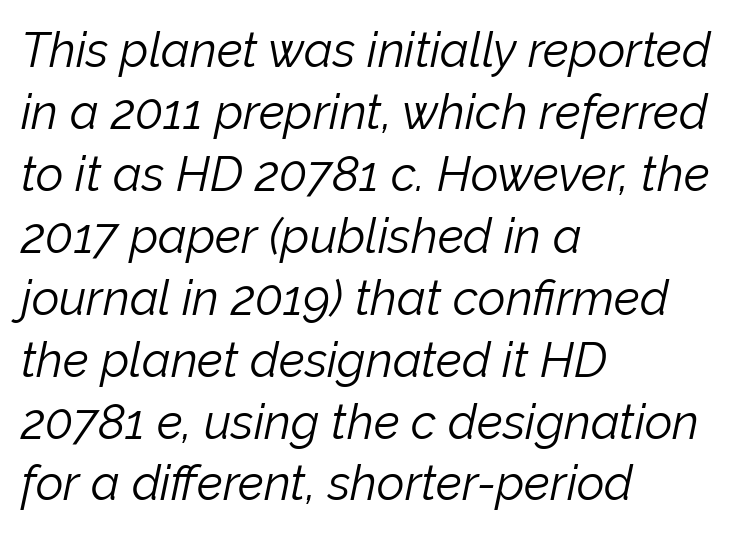
The typesetting does not lean heavy: it is not bold. Does extra space separate the letters? No, they use regular spacing. Honestly, there is no underline to notice here at all. The face used here has a pronounced slope to its letters. Horizontal alignment here is leftward, the default for most running prose.
